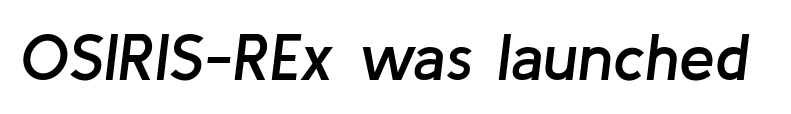
The tracking reads as untouched default to a designer's eye. Slanted lettering throughout. These lines are rendered in a variable-pitch font. Underlining? Definitely not there. Typographic density is moderately raised because the face is semibold.
